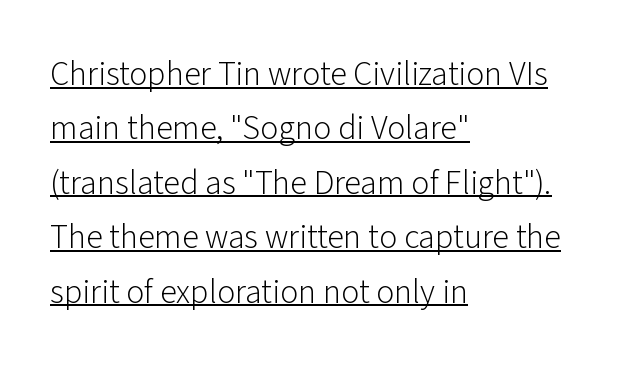
The image shows 34 px light sans-serif type, upright; set left-aligned, normal line spacing (1.6x), normal letter spacing, underlined; low stroke contrast and a medium x-height.
